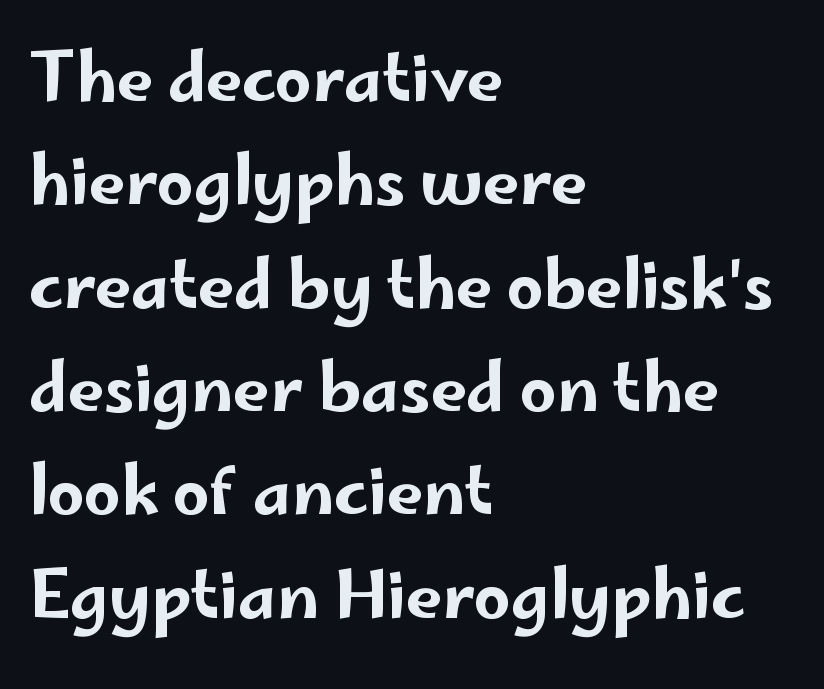
The image shows 65 px wide sans-serif type, upright; set left-aligned, normal line spacing (1.59x), normal letter spacing, not underlined; low stroke contrast and a small x-height.
